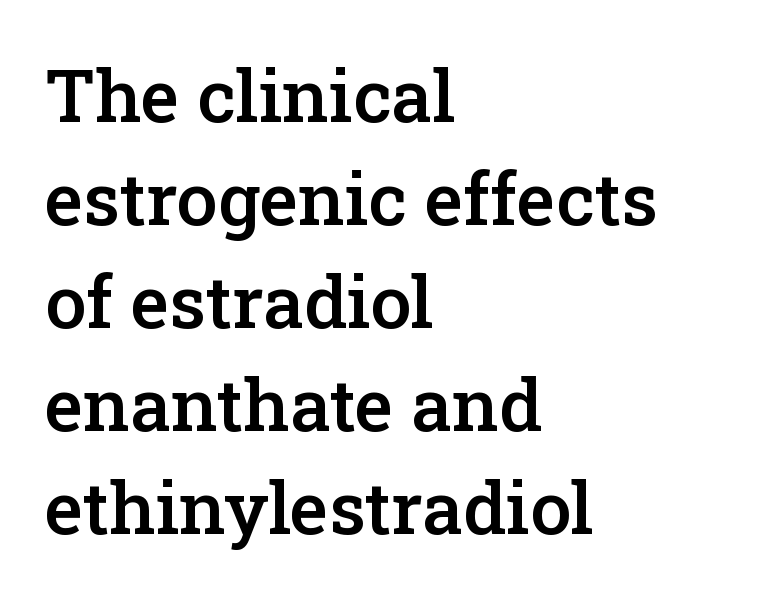
Serif or sans? Serif — the stroke terminals have little feet. In terms of weight, the rendering is demibold, just under bold. Is the block centered? No — it sits flush against the left margin. A typesetter would call this leading conventional body-copy spacing.
